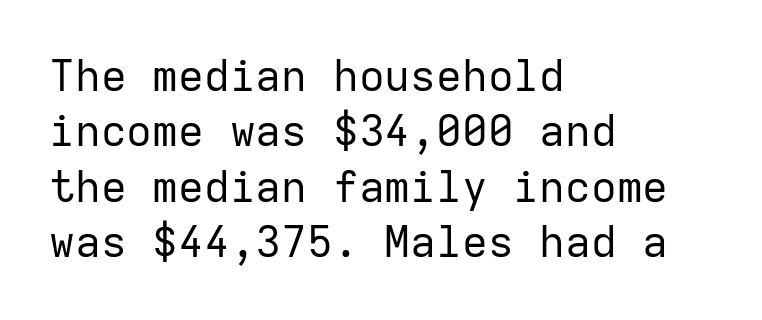
The rendering uses typewriter-style spacing with identical character cells. Weight: not bold — regular or lighter. No italicization has been applied; the sample stays upright. Does the type have serifs? No, each stem ends abruptly. Between one letter and the next there's only the usual sliver of space.
